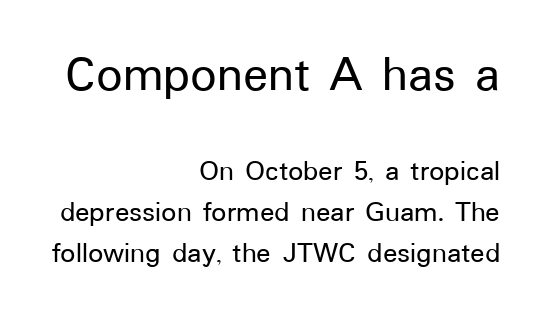
{"serif": "no", "italic": "no", "width": "normal", "stroke_contrast": "low", "x_height": "medium", "monospaced": "no", "underline": "no", "align": "right", "line_spacing": "normal", "line_spacing_ratio": 1.36, "letter_spacing": "normal", "letter_spacing_em": 0.0, "larger_block": "first", "size_ratio": 1.73, "glyph_px": 52}
